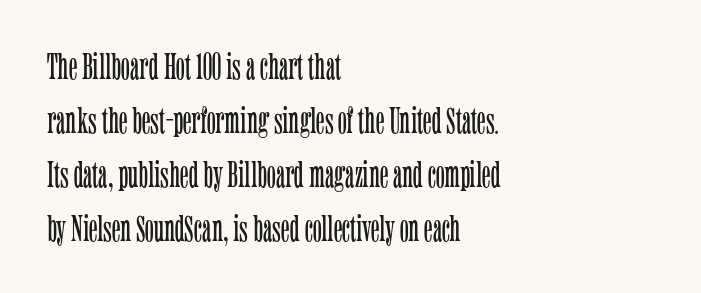
Caption: multi-line text, flush left, ragged right. Posture: vertical. The typeface has the unassuming heft of standard copy or less. One glance says typical: line gaps are just what's usual.
